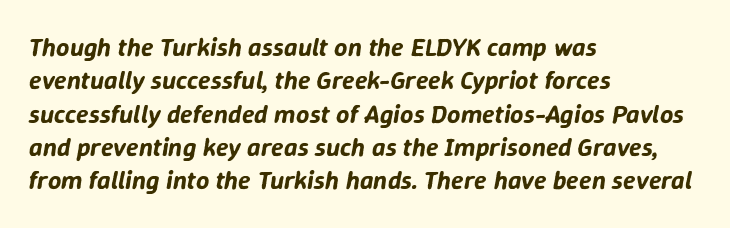
Q: Is the text italic (slanted)? A: Yes, it leans right by about 9 degrees.
Q: Is the text underlined? A: No.
Q: How is the paragraph aligned? A: Left-aligned.
Q: Is the spacing between letters normal or unusually wide? A: Normal.
Q: Is the spacing between lines tight, normal or loose? A: Normal.
